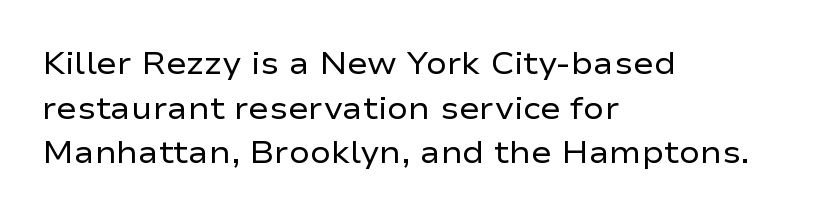
The image shows 31 px regular-weight, wide sans-serif type, upright; set left-aligned, normal line spacing (1.44x), normal letter spacing, not underlined; low stroke contrast and a medium x-height.
